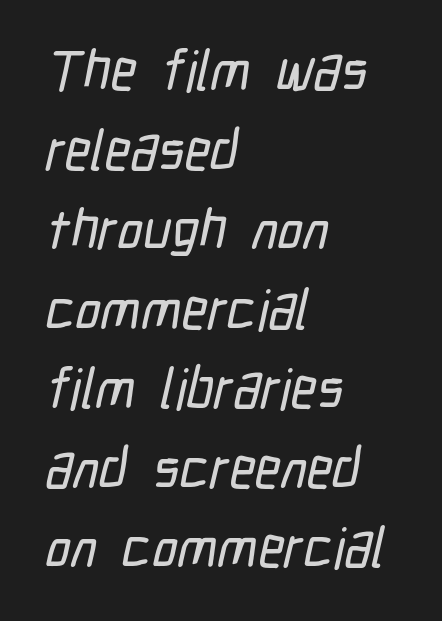
{"serif": "no", "width": "condensed", "stroke_contrast": "low", "x_height": "medium", "monospaced": "no", "underline": "no", "align": "left", "line_spacing": "normal", "line_spacing_ratio": 1.42, "letter_spacing": "normal", "letter_spacing_em": 0.0, "glyph_px": 56}
